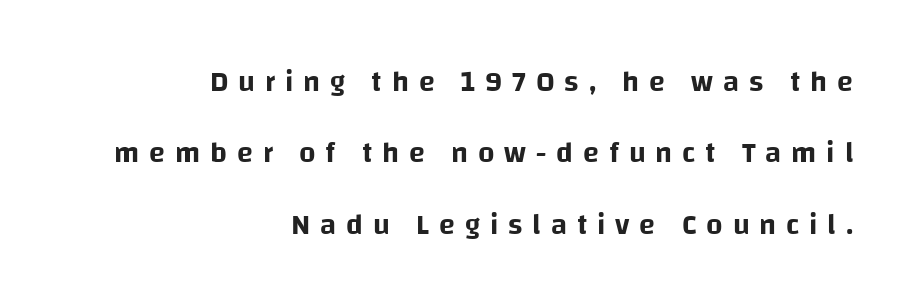
Q: Is the text italic (slanted)? A: No, it is upright.
Q: Is the typeface a serif or a sans-serif typeface? A: Sans-serif.
Q: Is the text underlined? A: No.
Q: How is the paragraph aligned? A: Right-aligned.
Q: Is the spacing between letters normal or unusually wide? A: Unusually wide.
Q: Is the spacing between lines tight, normal or loose? A: Loose.
Q: Width (condensed, normal, or wide)? A: Normal.
Q: Stroke contrast? A: Low.
Q: x-height? A: Large.
Q: Monospaced? A: No.
